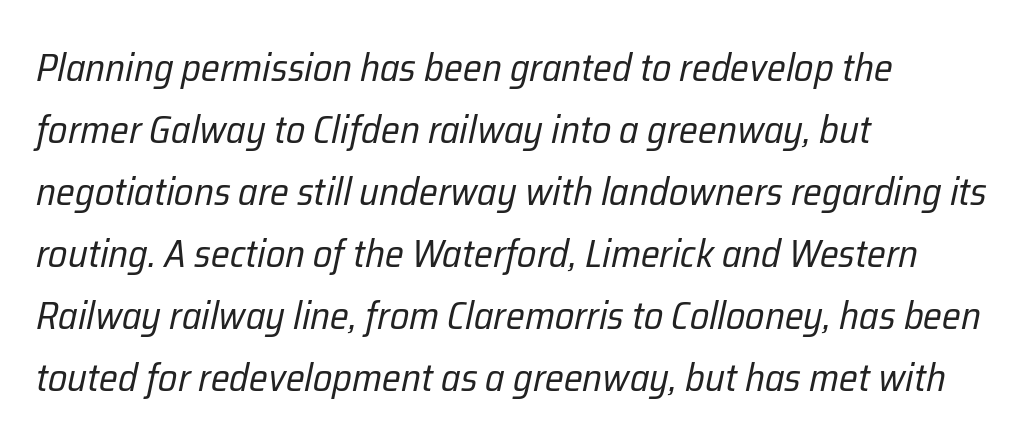
The image shows 39 px regular-weight, condensed type, italic (leaning right); set left-aligned, normal line spacing (1.59x), normal letter spacing, not underlined; low stroke contrast and a medium x-height.
